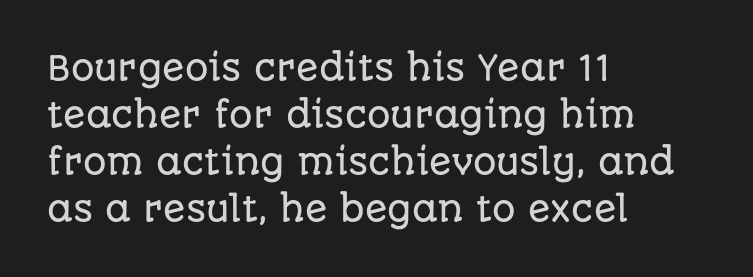
Q: Is the text italic (slanted)? A: No, it is upright.
Q: Is the typeface a serif or a sans-serif typeface? A: Sans-serif.
Q: Is the text underlined? A: No.
Q: How is the paragraph aligned? A: Left-aligned.
Q: Is the spacing between letters normal or unusually wide? A: Normal.
Q: Is the spacing between lines tight, normal or loose? A: Normal.
Q: Width (condensed, normal, or wide)? A: Normal.
Q: Stroke contrast? A: Low.
Q: x-height? A: Large.
Q: Monospaced? A: No.
